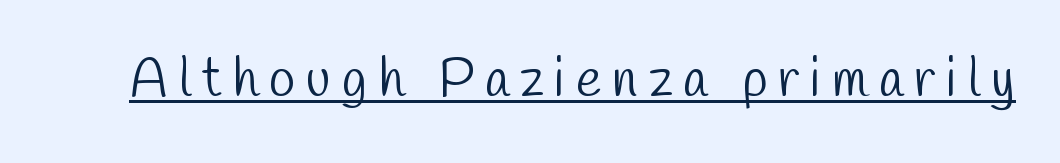
{"serif": "no", "bold": "no", "weight": "light", "width": "condensed", "stroke_contrast": "low", "x_height": "medium", "monospaced": "no", "underline": "yes", "letter_spacing": "wide", "letter_spacing_em": 0.2, "glyph_px": 54}
